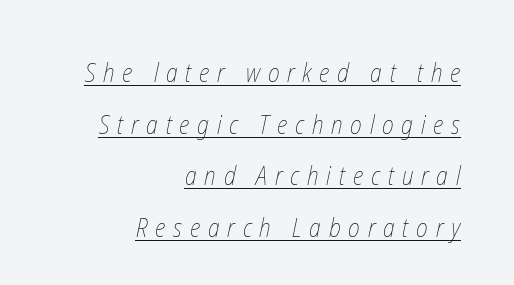
The image shows 26 px text type; set right-aligned, loose line spacing (1.99x), unusually wide letter spacing (+0.3 em), underlined.
